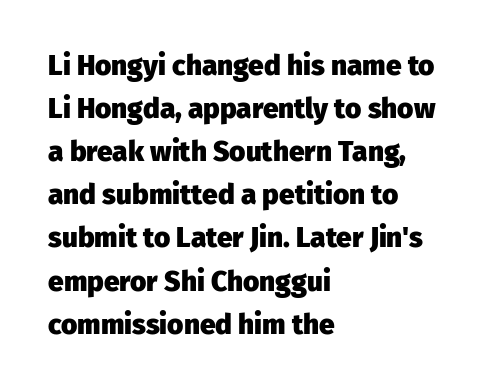
The ragged edge is on the right, which tells us the setting is flush left. Nobody touched the tracking dial on this one. Baseline-to-baseline distance is the conventional proportion of letter height. Serif or sans? Sans — the stroke terminals are bare.
